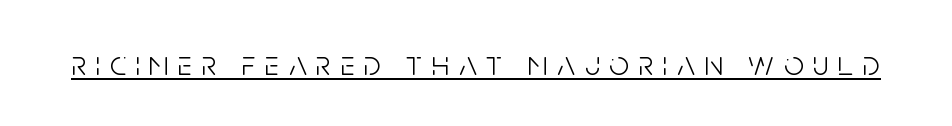
The image shows 35 px light, condensed sans-serif type, upright; set unusually wide letter spacing (+0.27 em), underlined; low stroke contrast and a large x-height.
